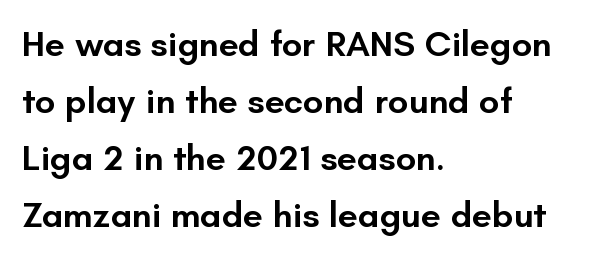
The image shows 36 px semibold sans-serif type, upright; set left-aligned, normal line spacing (1.58x), normal letter spacing, not underlined; low stroke contrast and a small x-height.
